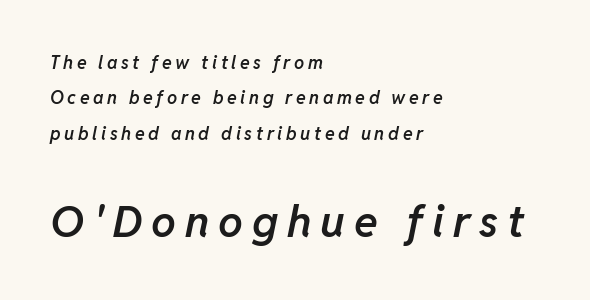
The image shows 44 px semibold type, italic (leaning right); set left-aligned, loose line spacing (1.97x), unusually wide letter spacing (+0.2 em), not underlined; the second (bottom) block is 2.44x larger; low stroke contrast and a medium x-height.
